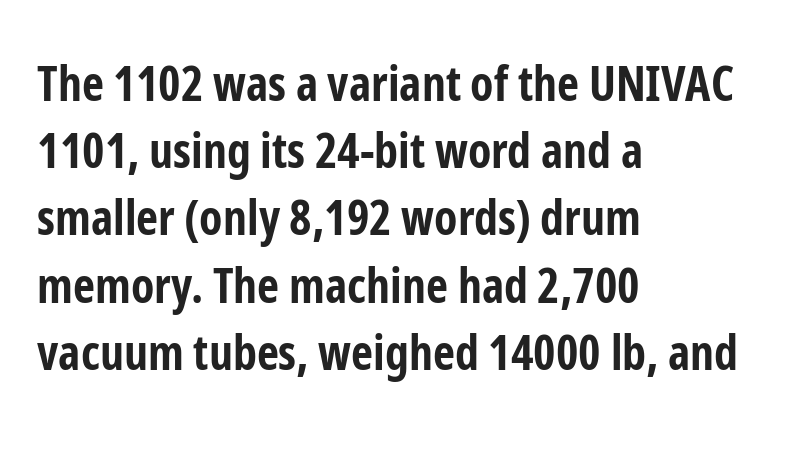
The image shows 48 px bold, condensed sans-serif type, upright; set left-aligned, normal line spacing (1.4x), normal letter spacing, not underlined; low stroke contrast and a medium x-height.
